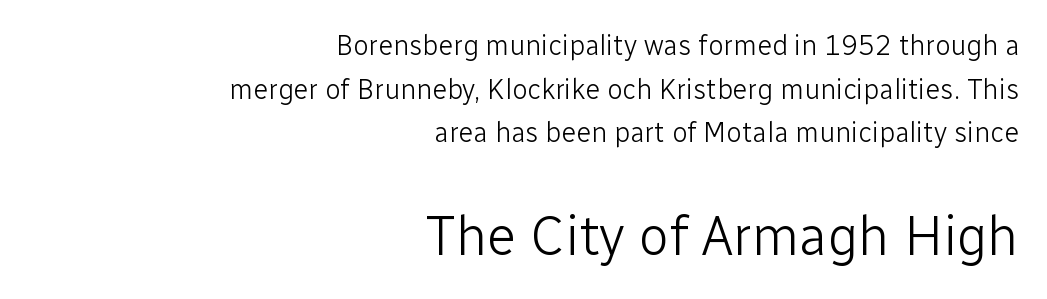
Every character sits straight up, as roman type does. Where is the straight margin? On the right. Vertically, the passage feels balanced, rows spaced as you'd expect. Stems here are at most as thick as an everyday book face. Look at the glyph heights: the lower group is clearly the bigger setting.
